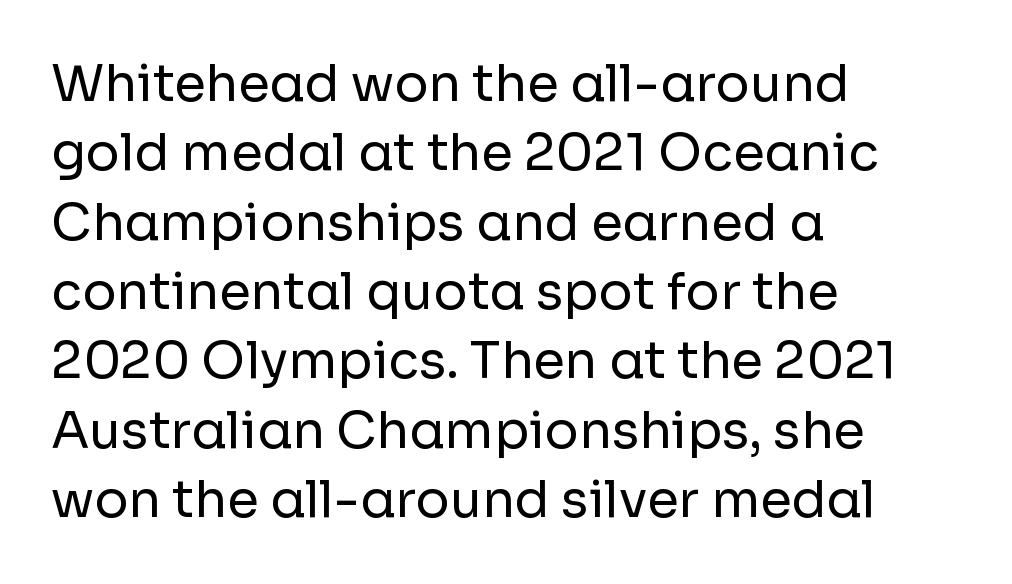
Q: Is the text bold? A: No.
Q: Is the text italic (slanted)? A: No, it is upright.
Q: Is the typeface a serif or a sans-serif typeface? A: Sans-serif.
Q: Is the text underlined? A: No.
Q: How is the paragraph aligned? A: Left-aligned.
Q: Is the spacing between letters normal or unusually wide? A: Normal.
Q: Is the spacing between lines tight, normal or loose? A: Normal.
Q: Width (condensed, normal, or wide)? A: Normal.
Q: Stroke contrast? A: Low.
Q: x-height? A: Medium.
Q: Monospaced? A: No.
